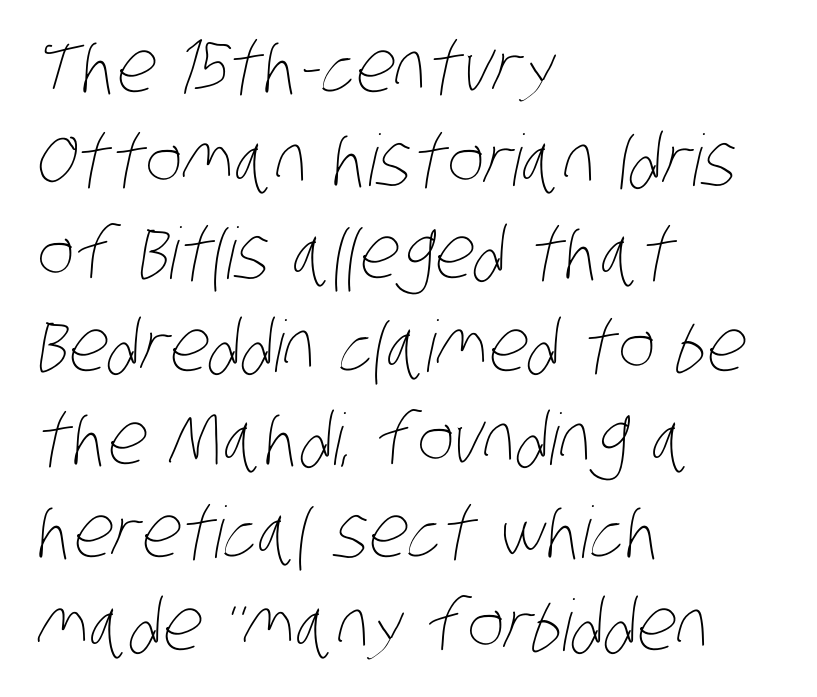
Q: Is the text bold? A: No.
Q: Is the text underlined? A: No.
Q: How is the paragraph aligned? A: Left-aligned.
Q: Is the spacing between letters normal or unusually wide? A: Normal.
Q: Is the spacing between lines tight, normal or loose? A: Normal.
Q: Width (condensed, normal, or wide)? A: Condensed.
Q: Stroke contrast? A: Low.
Q: x-height? A: Large.
Q: Monospaced? A: No.
